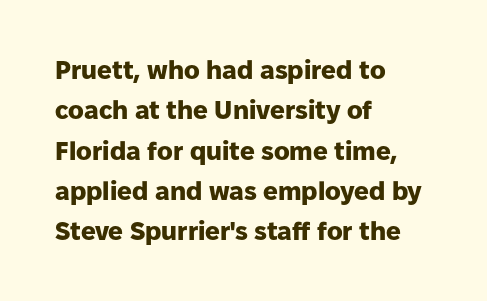
A classic flush-left, rag-right setting is used for this passage. Rows of type keep a routine distance in the vertical direction. Descenders are the only things crossing below the line. The strokes are fattened all the way to bold. Tracking value appears to be zero — textbook default spacing.
